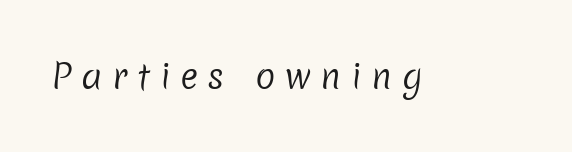
Q: Is the text bold? A: No.
Q: Is the typeface a serif or a sans-serif typeface? A: Sans-serif.
Q: Is the text underlined? A: No.
Q: Is the spacing between letters normal or unusually wide? A: Unusually wide.
Q: Width (condensed, normal, or wide)? A: Normal.
Q: Stroke contrast? A: Low.
Q: x-height? A: Medium.
Q: Monospaced? A: No.
